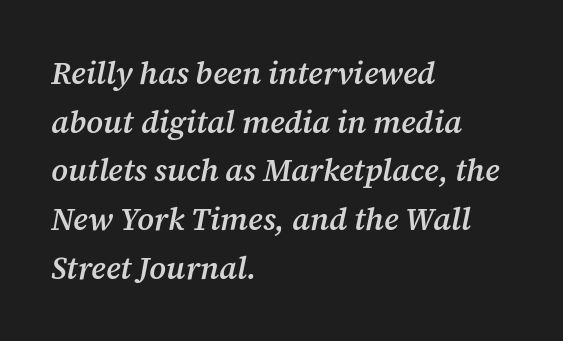
The image shows 31 px semibold serif type, italic (leaning right); set left-aligned, normal line spacing (1.57x), normal letter spacing, not underlined; medium stroke contrast and a medium x-height.
